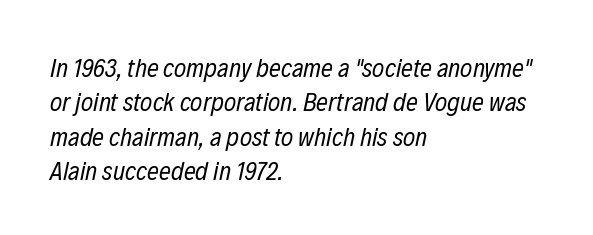
Ink coverage per letter is moderate at most. The whole block is typeset with a tilt. You could call the tracking neutral — neither tight nor loose. The glyphs are unaccompanied by any horizontal stroke below them.
